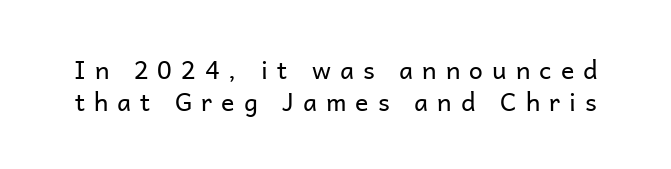
The image shows 25 px text type, upright; set normal line spacing (1.28x), unusually wide letter spacing (+0.36 em), not underlined.
